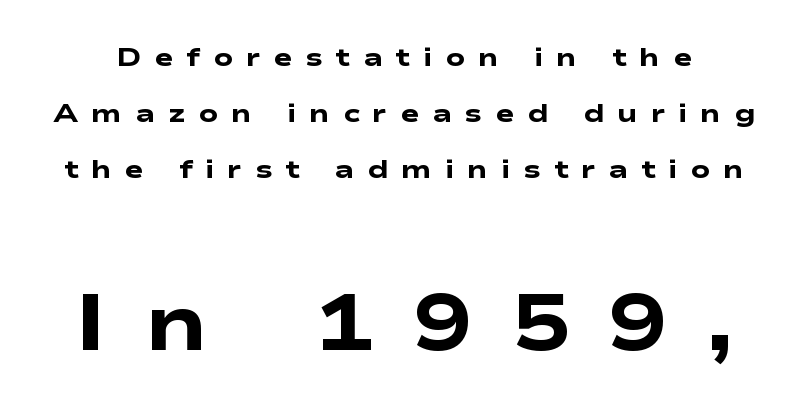
Visually, the bottom section dominates because its glyphs are scaled up. Weight: bold. A great deal of white space separates one row of letters from the next. Tracking value appears strongly positive — letters spread wide. Looks like regular typesetting: each glyph gets only the width it needs.
